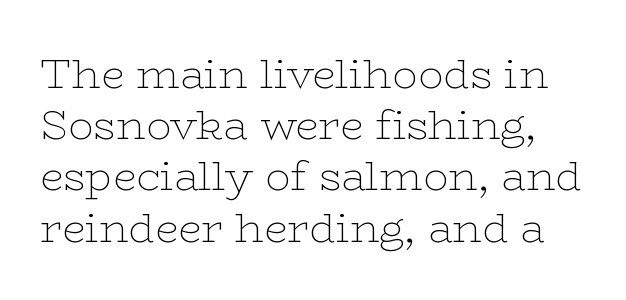
Quick note: not italic, upright. In terms of letterform style, serifs are clearly present. Nobody drew a line under any word here. Looks like regular typesetting: each glyph gets only the width it needs. You could call the tracking neutral — neither tight nor loose. Weight class: somewhere from thin through regular.
